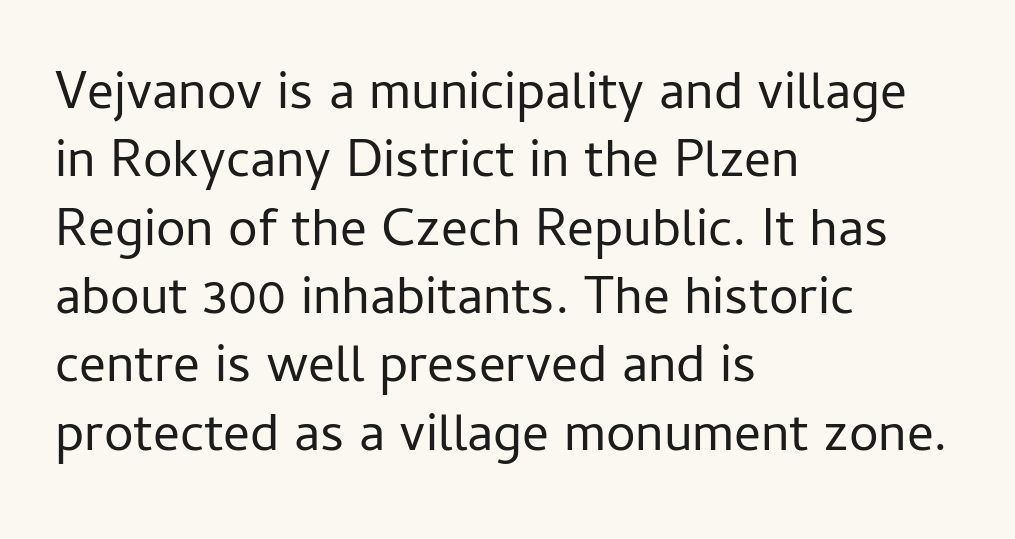
Q: Is the text bold? A: No.
Q: Is the text italic (slanted)? A: No, it is upright.
Q: Is the typeface a serif or a sans-serif typeface? A: Sans-serif.
Q: Is the text underlined? A: No.
Q: How is the paragraph aligned? A: Left-aligned.
Q: Is the spacing between letters normal or unusually wide? A: Normal.
Q: Is the spacing between lines tight, normal or loose? A: Normal.
Q: Width (condensed, normal, or wide)? A: Normal.
Q: Stroke contrast? A: Low.
Q: x-height? A: Medium.
Q: Monospaced? A: No.
